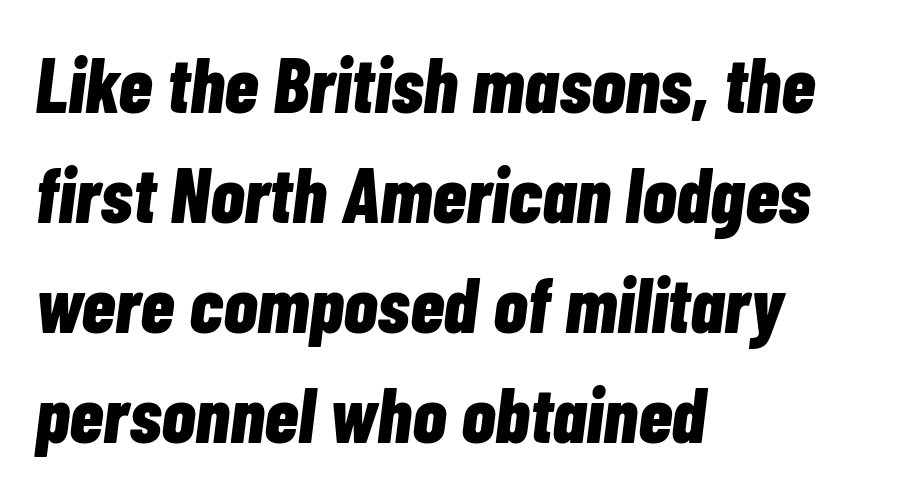
{"italic": "yes", "lean": "right", "slant_degrees": 7, "bold": "yes", "weight": "bold", "width": "condensed", "stroke_contrast": "low", "x_height": "medium", "monospaced": "no", "underline": "no", "align": "left", "line_spacing": "normal", "line_spacing_ratio": 1.41, "letter_spacing": "normal", "letter_spacing_em": 0.0, "glyph_px": 78}
